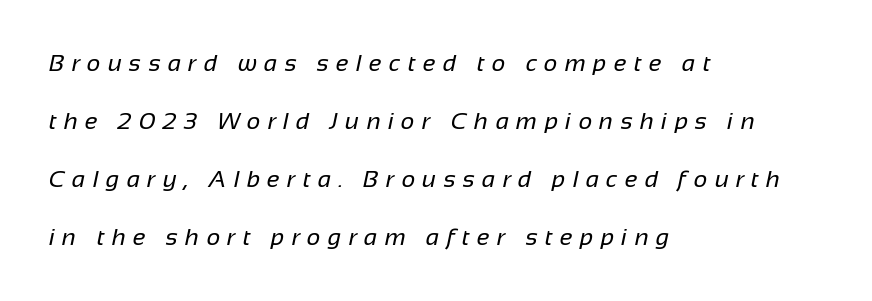
No letter is thick-stroked: the sample isn't bold. Decoration check: the copy has no underline. The tracking reads as deliberately expanded to a designer's eye. The passage is arranged the way most books set body copy — flush left. Baseline-to-baseline distance is far greater than the letter height.
